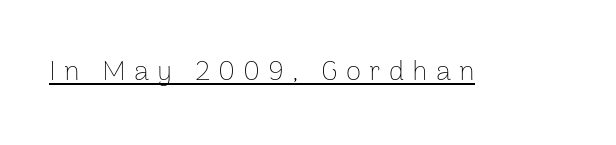
Q: Is the text bold? A: No.
Q: Is the text italic (slanted)? A: No, it is upright.
Q: Is the typeface a serif or a sans-serif typeface? A: Sans-serif.
Q: Is the text underlined? A: Yes.
Q: Is the spacing between letters normal or unusually wide? A: Unusually wide.
Q: Width (condensed, normal, or wide)? A: Normal.
Q: Stroke contrast? A: Low.
Q: x-height? A: Medium.
Q: Monospaced? A: No.
